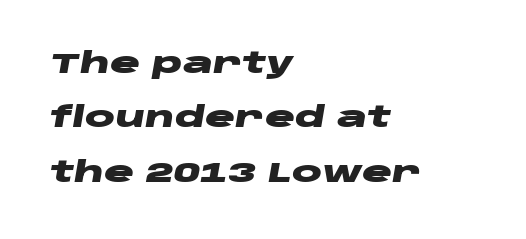
The gaps between neighbouring characters are ordinary and unremarkable. Here the designer chose a conventional face with non-uniform glyph widths. The glyphs are unaccompanied by any horizontal stroke below them. The font's italic variant was chosen for this text.
